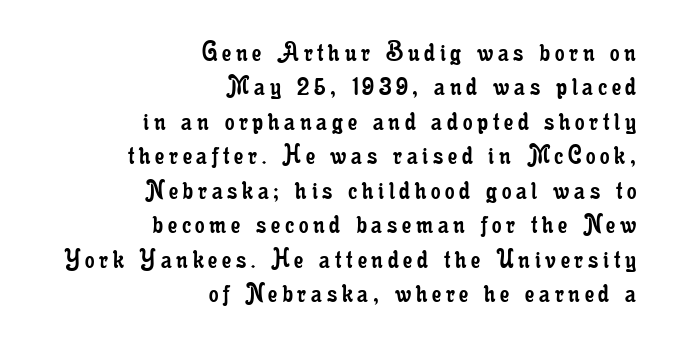
Q: Is the text bold? A: No.
Q: Is the text italic (slanted)? A: No, it is upright.
Q: Is the typeface a serif or a sans-serif typeface? A: Serif.
Q: Is the text underlined? A: No.
Q: How is the paragraph aligned? A: Right-aligned.
Q: Is the spacing between lines tight, normal or loose? A: Tight.
Q: Width (condensed, normal, or wide)? A: Condensed.
Q: Stroke contrast? A: Low.
Q: x-height? A: Small.
Q: Monospaced? A: No.
